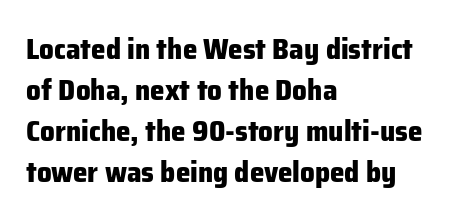
Each letter keeps its own natural width here, so spacing adapts to shape. Bare-footed words on every line. The rendering keeps characters at their native spacing. Is the block centered? No — it sits flush against the left margin.
